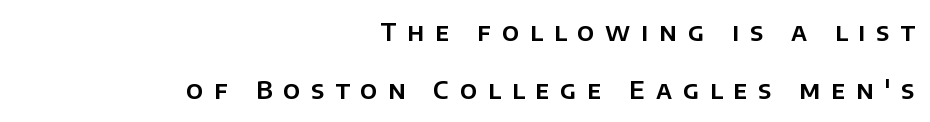
Honestly, there is no underline to notice here at all. A typesetter would call this heavily tracked-out type. The leading is generous, giving the passage an open texture. Horizontally, the lines are justified to the trailing edge only. When letters stand straight like this, we call the style roman or upright.
